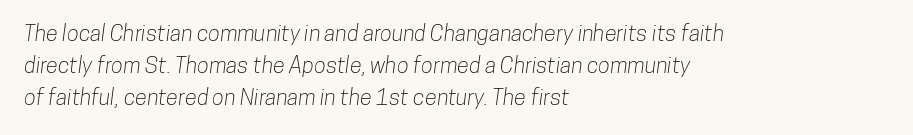
Q: Is the text underlined? A: No.
Q: How is the paragraph aligned? A: Left-aligned.
Q: Is the spacing between letters normal or unusually wide? A: Normal.
Q: Is the spacing between lines tight, normal or loose? A: Normal.
